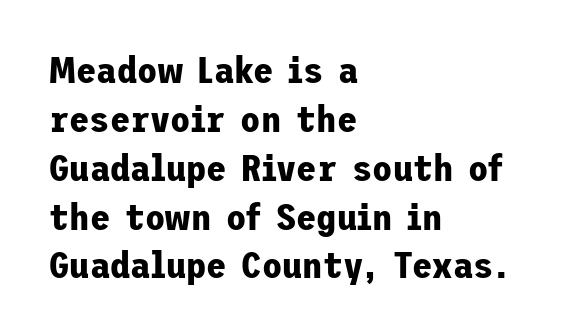
The glyphs are unaccompanied by any horizontal stroke below them. What weight is shown? A full bold with thick strokes. You can tell it's not italic because the verticals are truly vertical. A typesetter would label this face a sans.
